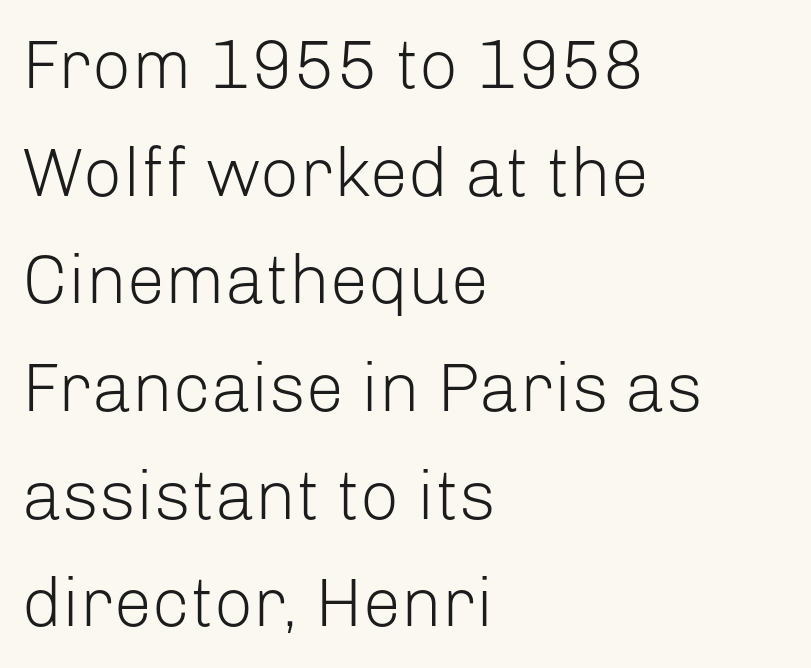
{"serif": "no", "italic": "no", "bold": "no", "weight": "light", "width": "normal", "stroke_contrast": "low", "x_height": "medium", "monospaced": "no", "underline": "no", "align": "left", "line_spacing": "normal", "line_spacing_ratio": 1.56, "letter_spacing": "normal", "letter_spacing_em": 0.0, "glyph_px": 69}
